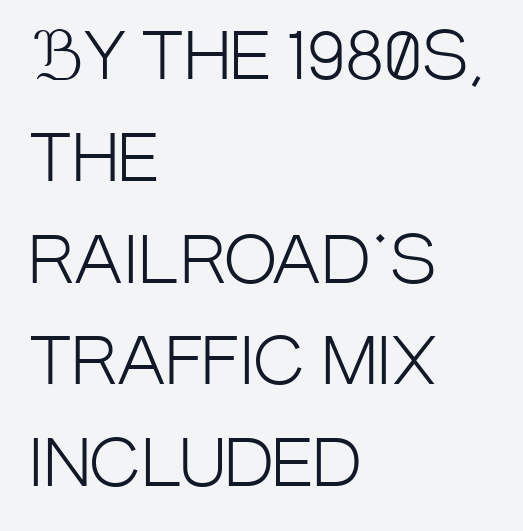
Q: Is the text bold? A: No.
Q: Is the text italic (slanted)? A: No, it is upright.
Q: Is the typeface a serif or a sans-serif typeface? A: Sans-serif.
Q: Is the text underlined? A: No.
Q: How is the paragraph aligned? A: Left-aligned.
Q: Is the spacing between letters normal or unusually wide? A: Normal.
Q: Is the spacing between lines tight, normal or loose? A: Normal.
Q: Width (condensed, normal, or wide)? A: Condensed.
Q: Stroke contrast? A: Low.
Q: x-height? A: Large.
Q: Monospaced? A: No.
